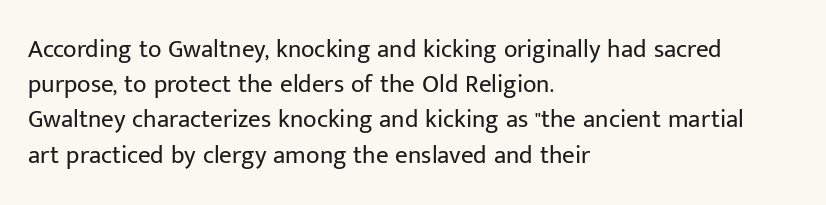
{"italic": "no", "bold": "no", "underline": "no", "align": "left", "line_spacing": "normal", "line_spacing_ratio": 1.41, "letter_spacing": "normal", "letter_spacing_em": 0.0, "glyph_px": 25}
